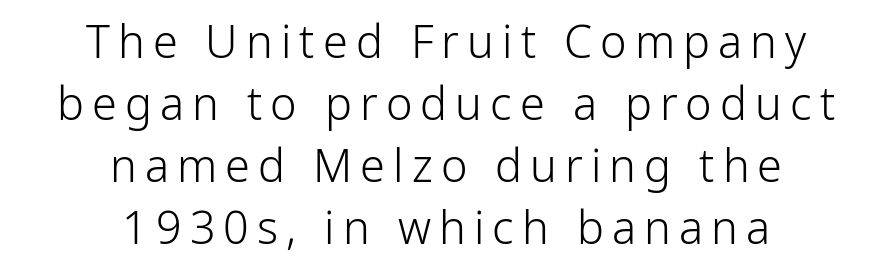
The rag falls on both sides of this text block equally. Examine the stroke ends and you'll find no serifs. Lines of text with bare space underneath. Proportional: the letters do not fall into vertical columns. Posture: straight, roman, zero tilt. Does the leading feel generous? No, just average.
